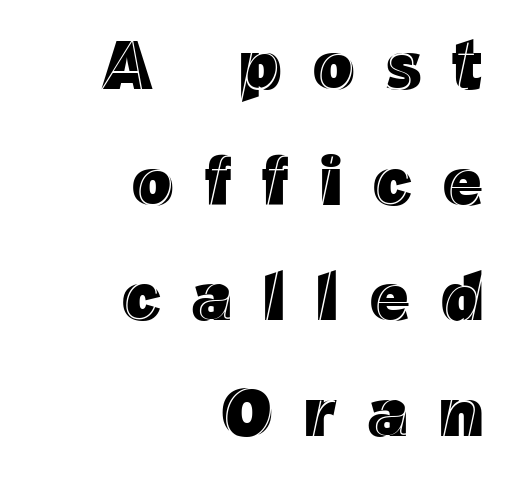
Q: Is the text italic (slanted)? A: No, it is upright.
Q: Is the text underlined? A: No.
Q: How is the paragraph aligned? A: Right-aligned.
Q: Is the spacing between letters normal or unusually wide? A: Unusually wide.
Q: Is the spacing between lines tight, normal or loose? A: Normal.
Q: Width (condensed, normal, or wide)? A: Normal.
Q: x-height? A: Medium.
Q: Monospaced? A: No.
